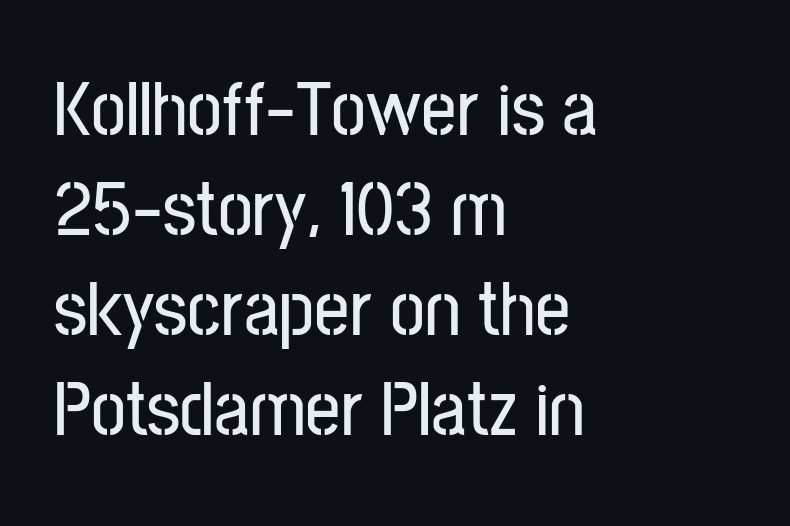
You can tell from the bare stems that sans-serif type was used. Is there any slant? The stems are plumb. Inter-character spacing is left at the font's built-in metrics. Line starts are locked; line ends wander.
